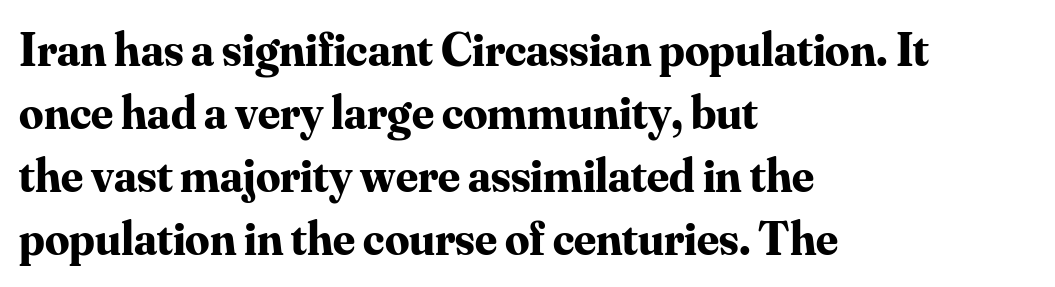
{"serif": "yes", "italic": "no", "bold": "yes", "weight": "bold", "width": "normal", "stroke_contrast": "medium", "x_height": "small", "monospaced": "no", "underline": "no", "align": "left", "line_spacing": "normal", "line_spacing_ratio": 1.31, "letter_spacing": "normal", "letter_spacing_em": 0.0, "glyph_px": 48}
